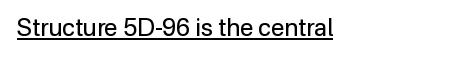
Q: Is the text bold? A: No.
Q: Is the text italic (slanted)? A: No, it is upright.
Q: Is the text underlined? A: Yes.
Q: Is the spacing between letters normal or unusually wide? A: Normal.
